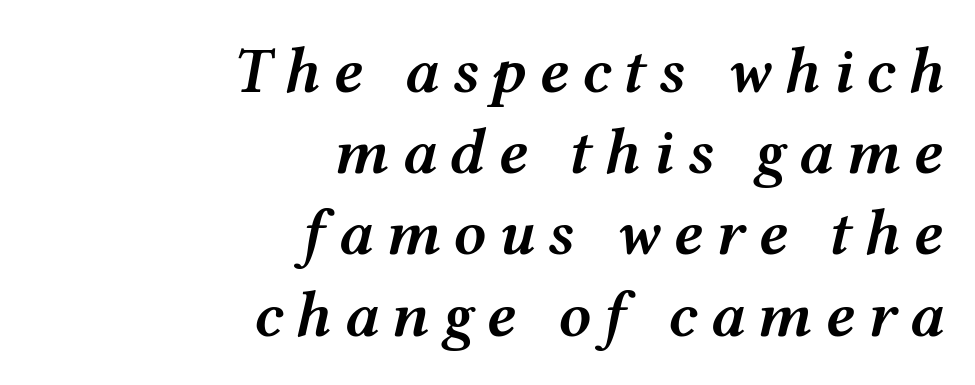
Q: Is the text bold? A: Semi-bold.
Q: Is the text italic (slanted)? A: Yes, it leans right by about 12 degrees.
Q: Is the text underlined? A: No.
Q: How is the paragraph aligned? A: Right-aligned.
Q: Is the spacing between lines tight, normal or loose? A: Normal.
Q: Width (condensed, normal, or wide)? A: Wide.
Q: Stroke contrast? A: Medium.
Q: x-height? A: Medium.
Q: Monospaced? A: No.
